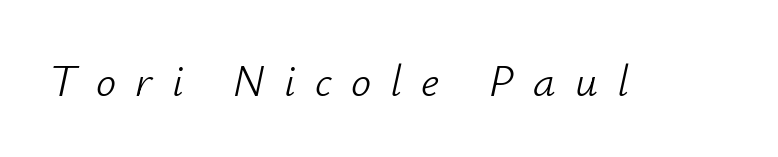
The image shows 45 px light type, italic (leaning right); set unusually wide letter spacing (+0.43 em), not underlined; low stroke contrast and a small x-height.
